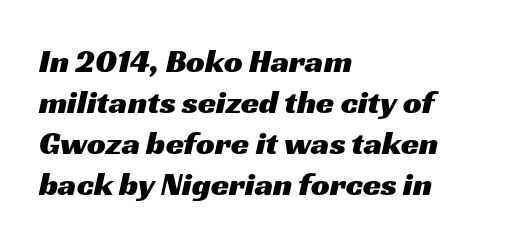
This rendering uses left alignment, leaving the right contour irregular. Just letters on the line, the space beneath them empty. These lines are composed in type without serifs. Character widths vary here, with narrow letters taking less room than wide ones. Caption: standard tracking, unaltered.
